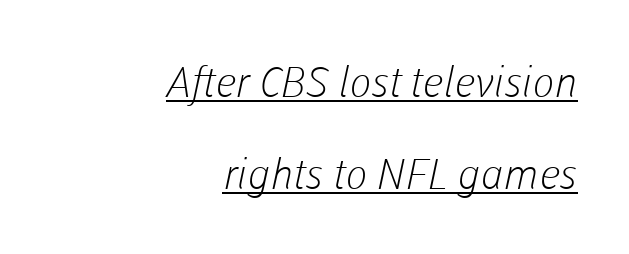
All the whitespace from short lines collects on the left. These lines stand farther apart than default settings would place them. A continuous stroke trails under the words, as in a hyperlink. Glyph-to-glyph distance matches everyday printed text. No extra ink here — the face is not bold. The letters advance in unequal steps, a hallmark of proportional type.
